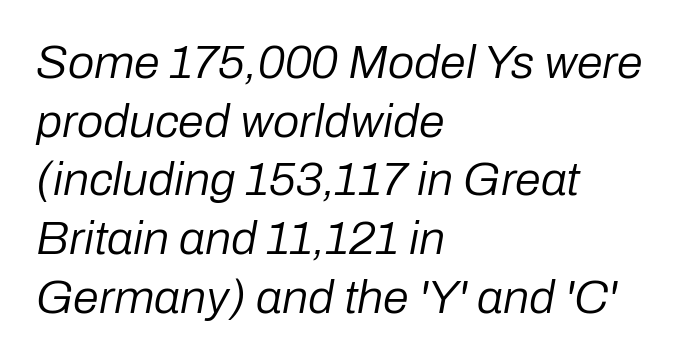
Q: Is the text bold? A: No.
Q: Is the text italic (slanted)? A: Yes, it leans right by about 10 degrees.
Q: Is the text underlined? A: No.
Q: How is the paragraph aligned? A: Left-aligned.
Q: Is the spacing between letters normal or unusually wide? A: Normal.
Q: Is the spacing between lines tight, normal or loose? A: Normal.
Q: Width (condensed, normal, or wide)? A: Normal.
Q: Stroke contrast? A: Low.
Q: x-height? A: Medium.
Q: Monospaced? A: No.
